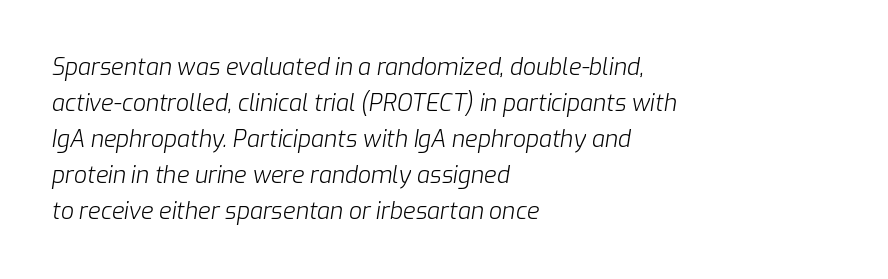
Q: Is the text bold? A: No.
Q: Is the text italic (slanted)? A: Yes, it leans right by about 9 degrees.
Q: Is the text underlined? A: No.
Q: How is the paragraph aligned? A: Left-aligned.
Q: Is the spacing between letters normal or unusually wide? A: Normal.
Q: Is the spacing between lines tight, normal or loose? A: Normal.
